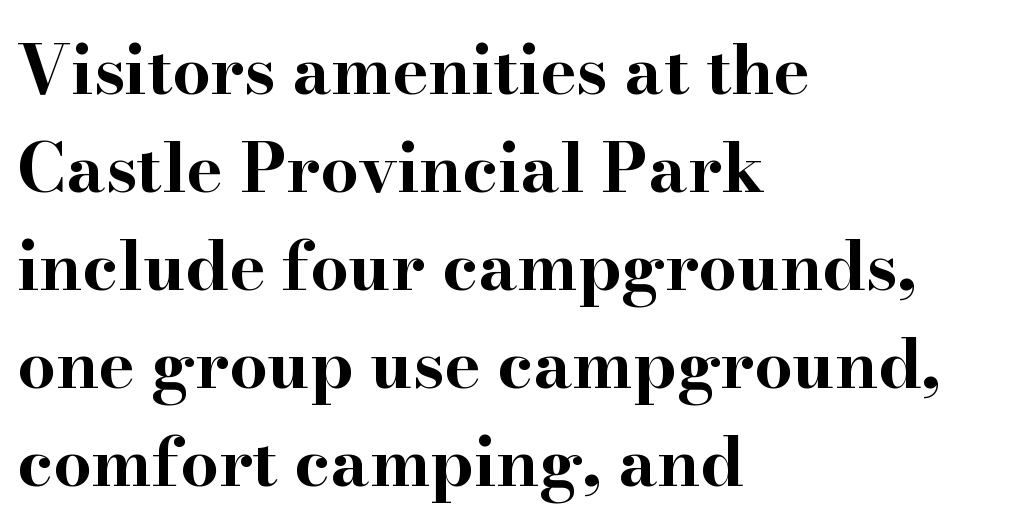
These lines keep a tight, regular rhythm from letter to letter. The lines in this sample share a left origin and differ only in where they stop. Is the type bold? Yes — the strokes are clearly thick and heavy. The line-height multiplier appears to be the usual default. Varying glyph widths throughout — classic text-font behaviour. The lettering stays uniformly vertical, giving the passage a roman look.
